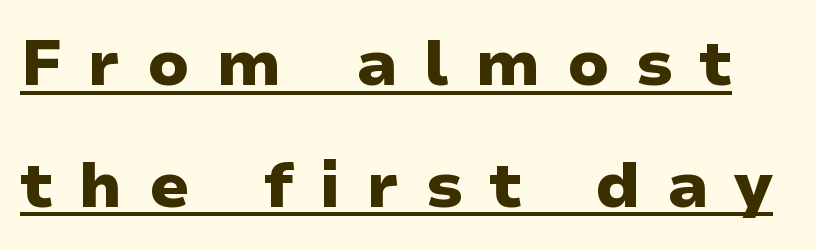
{"serif": "no", "italic": "no", "bold": "yes", "weight": "heavy", "width": "wide", "stroke_contrast": "low", "x_height": "medium", "monospaced": "no", "underline": "yes", "line_spacing": "loose", "line_spacing_ratio": 1.9, "letter_spacing": "wide", "letter_spacing_em": 0.41, "glyph_px": 64}
